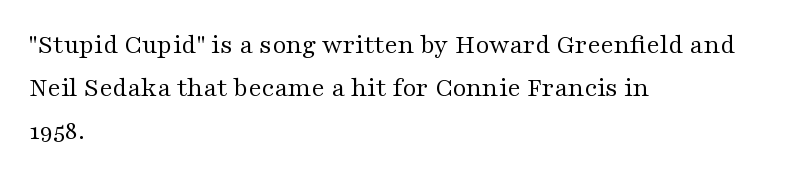
{"italic": "no", "bold": "no", "underline": "no", "align": "left", "line_spacing": "normal", "line_spacing_ratio": 1.59, "letter_spacing": "normal", "letter_spacing_em": 0.0, "glyph_px": 27}
